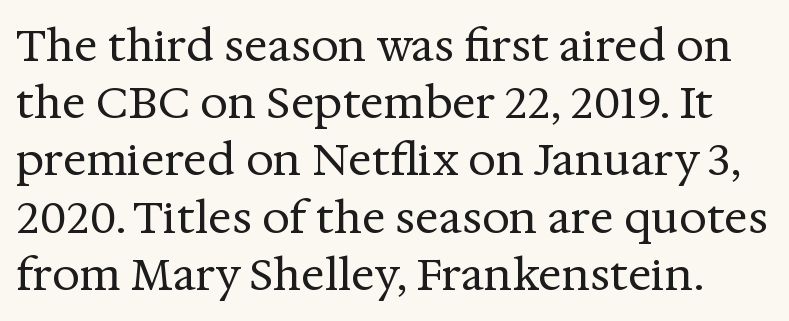
Q: Is the text bold? A: No.
Q: Is the text italic (slanted)? A: No, it is upright.
Q: Is the typeface a serif or a sans-serif typeface? A: Serif.
Q: Is the text underlined? A: No.
Q: Is the spacing between letters normal or unusually wide? A: Normal.
Q: Is the spacing between lines tight, normal or loose? A: Normal.
Q: Width (condensed, normal, or wide)? A: Normal.
Q: Stroke contrast? A: Medium.
Q: x-height? A: Medium.
Q: Monospaced? A: No.
